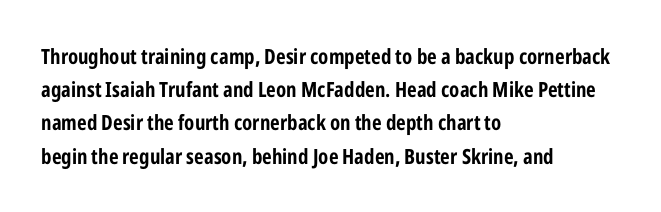
The font is running at its bold setting. Letters rest on an invisible, unmarked baseline. Students, note that the glyphs here touch the page at normal intervals. The rendering anchors every line to the left-hand side.
